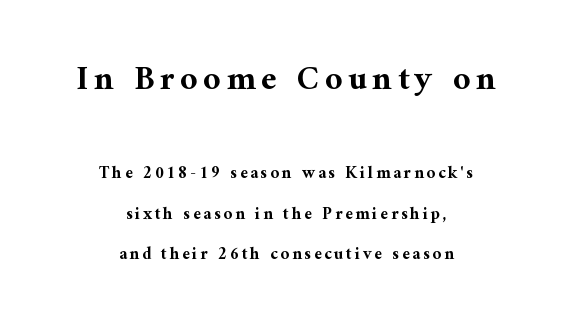
{"serif": "yes", "italic": "no", "bold": "yes", "weight": "bold", "width": "normal", "stroke_contrast": "medium", "x_height": "medium", "monospaced": "no", "underline": "no", "align": "center", "line_spacing": "loose", "line_spacing_ratio": 2.38, "larger_block": "first", "size_ratio": 2.0, "glyph_px": 34}
